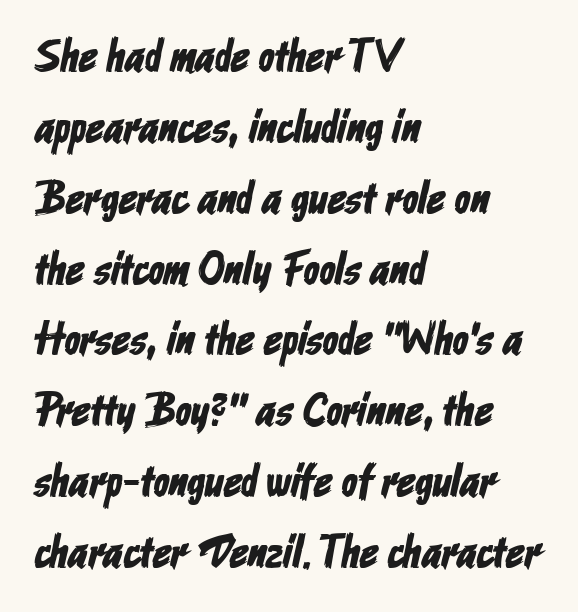
{"serif": "no", "width": "condensed", "stroke_contrast": "low", "x_height": "medium", "monospaced": "no", "underline": "no", "align": "left", "line_spacing": "normal", "line_spacing_ratio": 1.54, "letter_spacing": "normal", "letter_spacing_em": 0.0, "glyph_px": 46}
